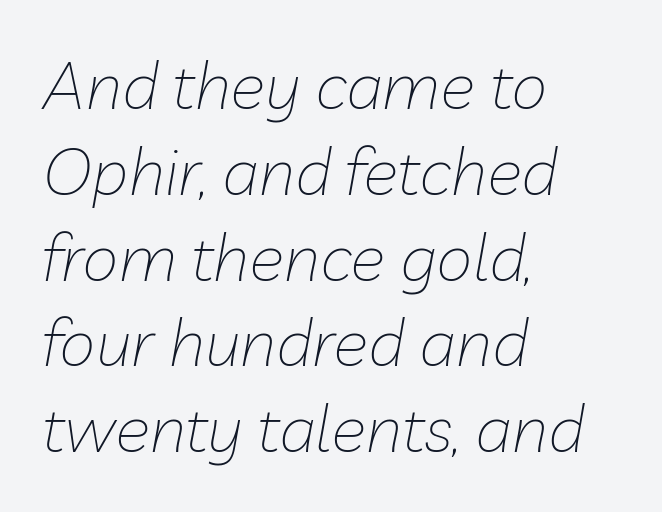
{"italic": "yes", "lean": "right", "slant_degrees": 10, "bold": "no", "weight": "thin", "width": "normal", "stroke_contrast": "low", "x_height": "medium", "monospaced": "no", "underline": "no", "align": "left", "line_spacing": "normal", "line_spacing_ratio": 1.3, "letter_spacing": "normal", "letter_spacing_em": 0.0, "glyph_px": 66}
